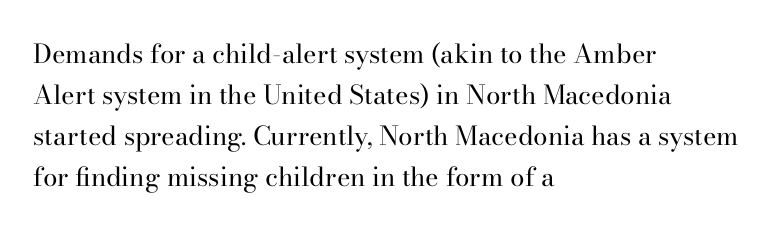
The words here are not underlined. Unbolded letterforms with no extra heft. Quick note: interline space is typical. These lines stack with their left ends in a neat column. Ordinary non-slanted type is in use. Here the glyphs are tracked normally, forming tight word shapes.
